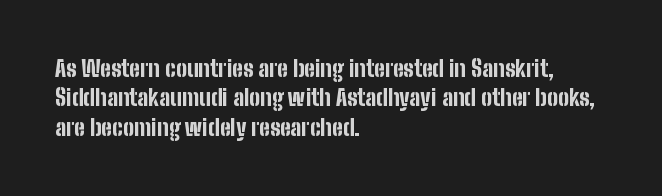
{"italic": "no", "bold": "yes", "underline": "no", "align": "left", "line_spacing": "normal", "line_spacing_ratio": 1.34, "letter_spacing": "normal", "letter_spacing_em": 0.0, "glyph_px": 22}
